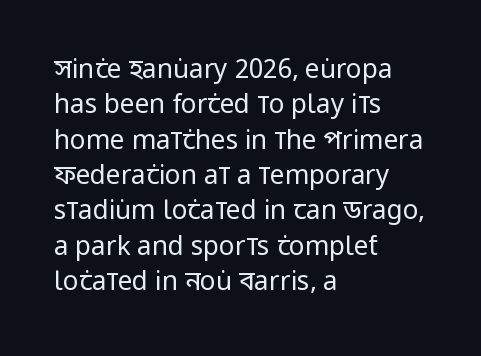
{"italic": "no", "bold": "no", "underline": "no", "align": "left", "line_spacing": "normal", "line_spacing_ratio": 1.36, "letter_spacing": "normal", "letter_spacing_em": 0.0, "glyph_px": 26}
